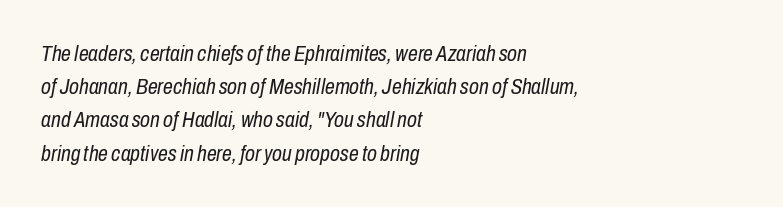
The image shows 22 px text type, italic (leaning right); set left-aligned, normal line spacing (1.51x), normal letter spacing, not underlined.
